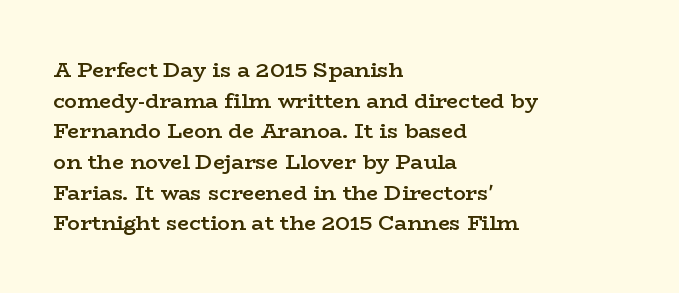
{"italic": "no", "bold": "semi", "underline": "no", "align": "left", "line_spacing": "normal", "line_spacing_ratio": 1.46, "letter_spacing": "normal", "letter_spacing_em": 0.0, "glyph_px": 21}
